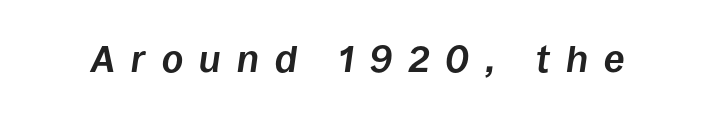
Q: Is the text bold? A: Yes.
Q: Is the text italic (slanted)? A: Yes, it leans right by about 8 degrees.
Q: Is the text underlined? A: No.
Q: Is the spacing between letters normal or unusually wide? A: Unusually wide.
Q: Width (condensed, normal, or wide)? A: Normal.
Q: Stroke contrast? A: Low.
Q: x-height? A: Large.
Q: Monospaced? A: No.
